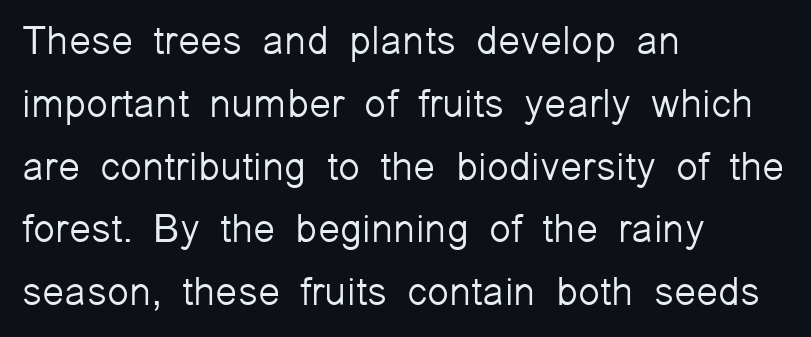
Q: Is the text bold? A: No.
Q: Is the text italic (slanted)? A: No, it is upright.
Q: Is the typeface a serif or a sans-serif typeface? A: Sans-serif.
Q: Is the text underlined? A: No.
Q: How is the paragraph aligned? A: Left-aligned.
Q: Is the spacing between letters normal or unusually wide? A: Normal.
Q: Is the spacing between lines tight, normal or loose? A: Normal.
Q: Width (condensed, normal, or wide)? A: Normal.
Q: Stroke contrast? A: Low.
Q: x-height? A: Medium.
Q: Monospaced? A: No.
